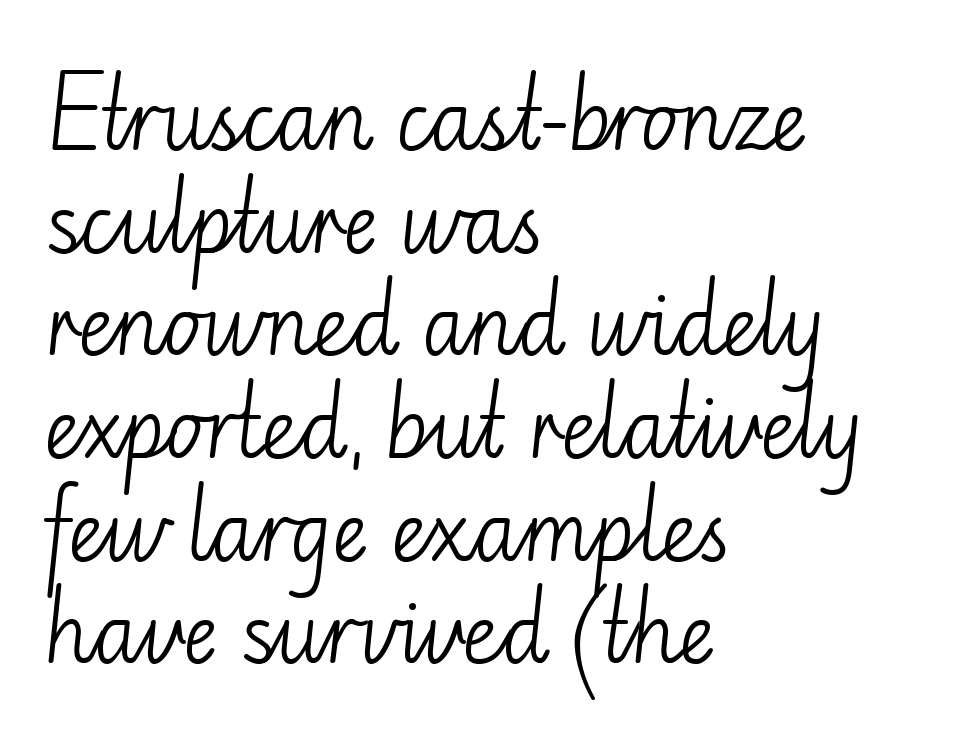
The image shows 79 px light sans-serif type; set left-aligned, normal line spacing (1.3x), normal letter spacing, not underlined; low stroke contrast and a small x-height.
